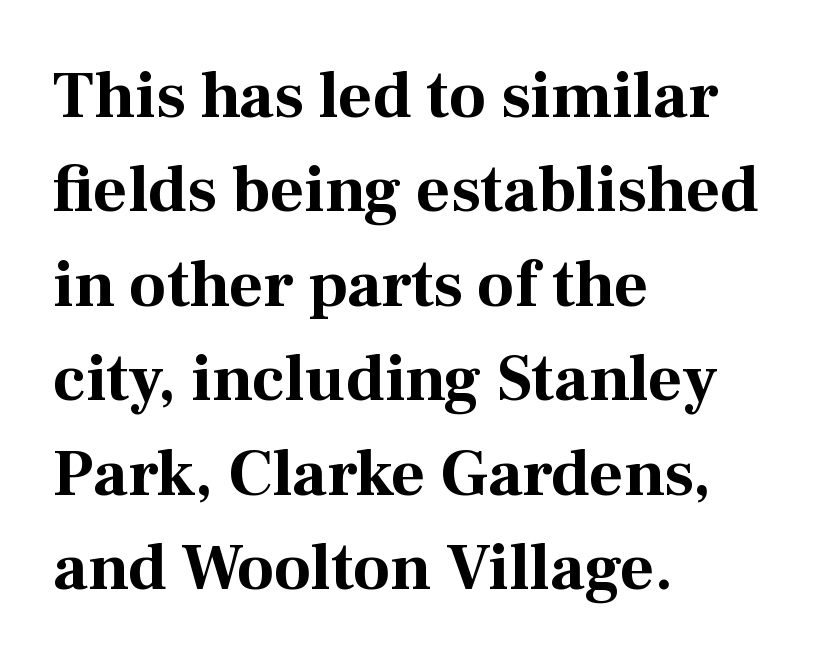
Q: Is the text bold? A: Yes.
Q: Is the text italic (slanted)? A: No, it is upright.
Q: Is the typeface a serif or a sans-serif typeface? A: Serif.
Q: Is the text underlined? A: No.
Q: How is the paragraph aligned? A: Left-aligned.
Q: Is the spacing between letters normal or unusually wide? A: Normal.
Q: Is the spacing between lines tight, normal or loose? A: Normal.
Q: Width (condensed, normal, or wide)? A: Normal.
Q: Stroke contrast? A: Medium.
Q: x-height? A: Medium.
Q: Monospaced? A: No.
